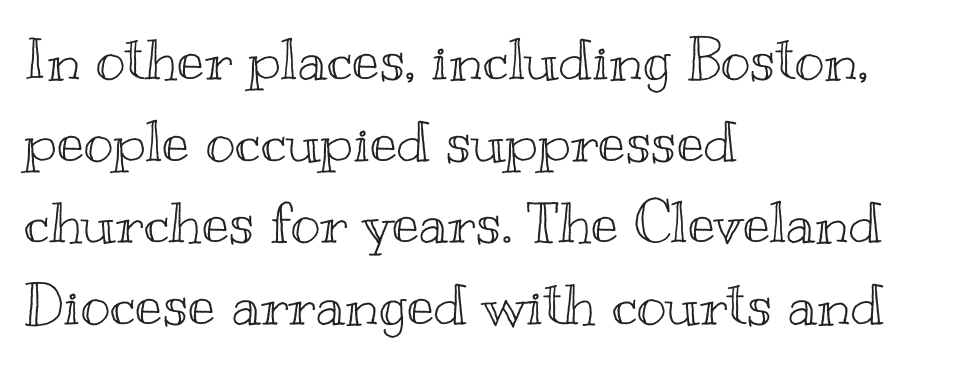
Q: Is the text italic (slanted)? A: No, it is upright.
Q: Is the text underlined? A: No.
Q: How is the paragraph aligned? A: Left-aligned.
Q: Is the spacing between letters normal or unusually wide? A: Normal.
Q: Is the spacing between lines tight, normal or loose? A: Normal.
Q: Width (condensed, normal, or wide)? A: Wide.
Q: x-height? A: Small.
Q: Monospaced? A: No.
